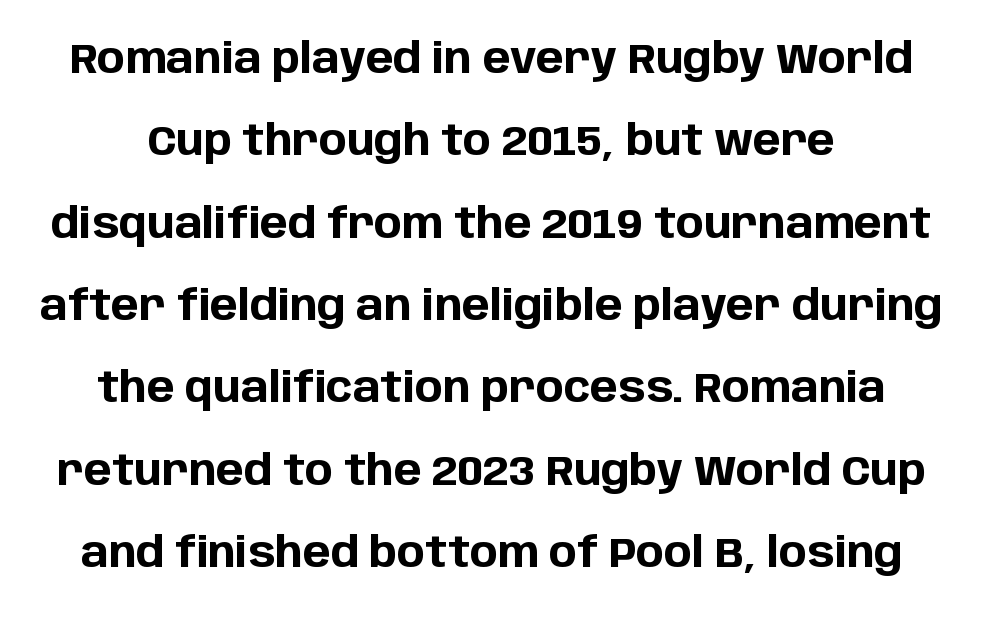
The axis of the letterforms is exactly vertical. Widely set lines give the paragraph a tall, airy silhouette. Every letter is thick-stroked: bold, no question. Each letter's strokes conclude bluntly, with no projecting serifs.
